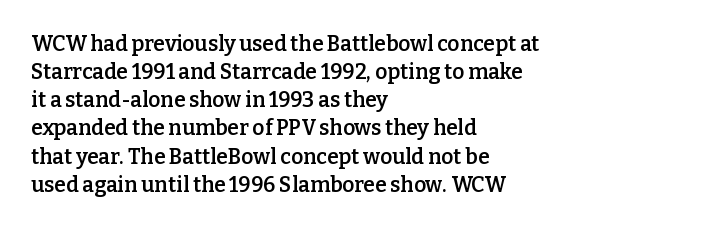
{"italic": "no", "bold": "semi", "underline": "no", "align": "left", "line_spacing": "normal", "line_spacing_ratio": 1.34, "letter_spacing": "normal", "letter_spacing_em": 0.0, "glyph_px": 21}
